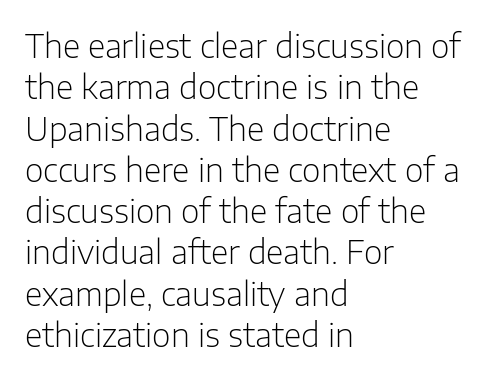
The image shows 32 px light sans-serif type, upright; set left-aligned, normal line spacing (1.29x), normal letter spacing, not underlined; low stroke contrast and a medium x-height.
